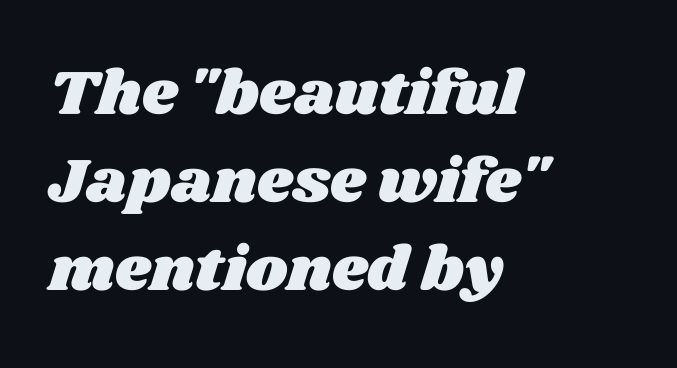
{"width": "wide", "stroke_contrast": "medium", "x_height": "large", "monospaced": "no", "underline": "no", "align": "left", "line_spacing": "normal", "line_spacing_ratio": 1.4, "letter_spacing": "normal", "letter_spacing_em": 0.0, "glyph_px": 63}
